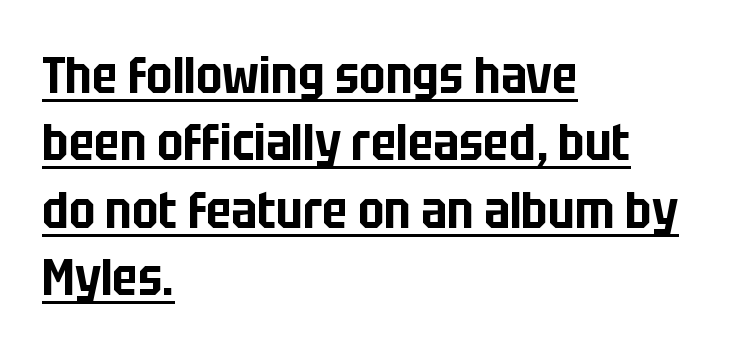
Ordinary non-slanted type is in use. Proportional: the letters do not fall into vertical columns. Caption: multi-line text, flush left, ragged right. Like a heading marked for emphasis, these lines bear an underscore. If you measured baseline to baseline, you'd find a middling distance. This rendering employs a face without finishing strokes, i.e., a sans-serif.
